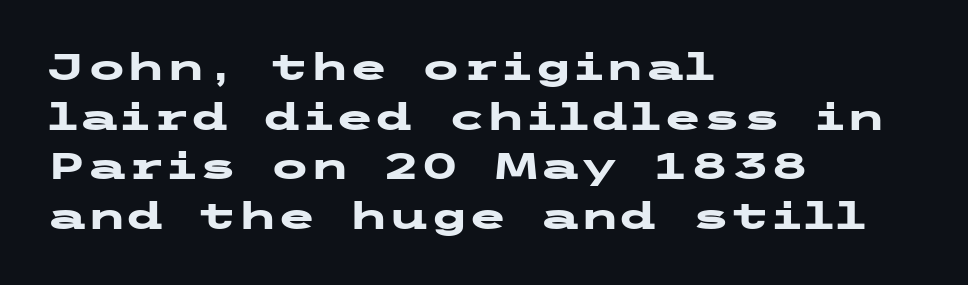
Q: Is the text bold? A: Yes.
Q: Is the text italic (slanted)? A: No, it is upright.
Q: Is the typeface a serif or a sans-serif typeface? A: Sans-serif.
Q: Is the text underlined? A: No.
Q: How is the paragraph aligned? A: Left-aligned.
Q: Is the spacing between letters normal or unusually wide? A: Normal.
Q: Is the spacing between lines tight, normal or loose? A: Normal.
Q: Width (condensed, normal, or wide)? A: Wide.
Q: Stroke contrast? A: Low.
Q: x-height? A: Medium.
